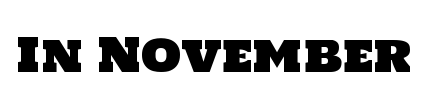
Q: Is the typeface a serif or a sans-serif typeface? A: Sans-serif.
Q: Is the text underlined? A: No.
Q: Is the spacing between letters normal or unusually wide? A: Normal.
Q: Width (condensed, normal, or wide)? A: Normal.
Q: Stroke contrast? A: Low.
Q: x-height? A: Large.
Q: Monospaced? A: No.
